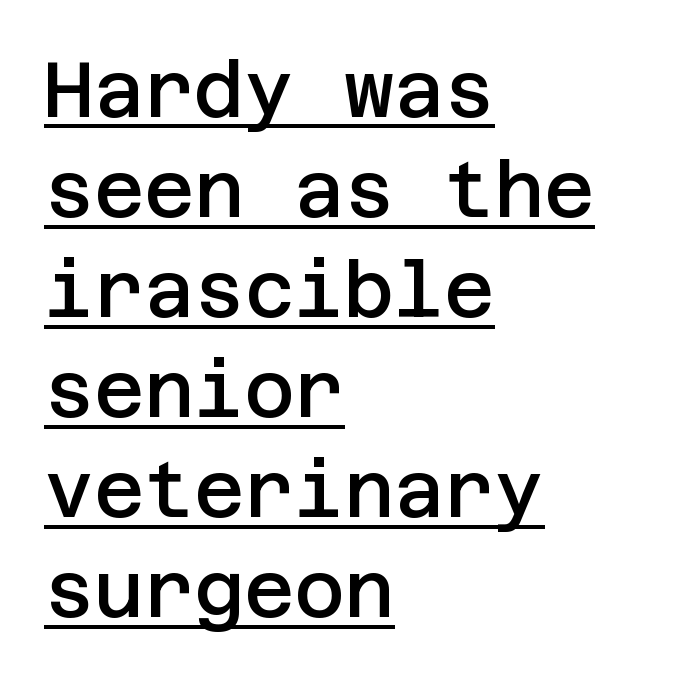
Q: Is the text bold? A: Semi-bold.
Q: Is the text italic (slanted)? A: No, it is upright.
Q: Is the typeface a serif or a sans-serif typeface? A: Sans-serif.
Q: Is the text underlined? A: Yes.
Q: How is the paragraph aligned? A: Left-aligned.
Q: Is the spacing between letters normal or unusually wide? A: Normal.
Q: Is the spacing between lines tight, normal or loose? A: Normal.
Q: Width (condensed, normal, or wide)? A: Normal.
Q: Stroke contrast? A: Low.
Q: x-height? A: Large.
